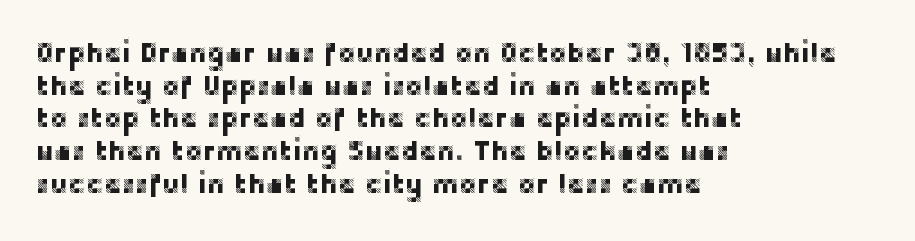
The image shows 27 px text type, upright; set left-aligned, line spacing 1.21x, normal letter spacing, not underlined.
